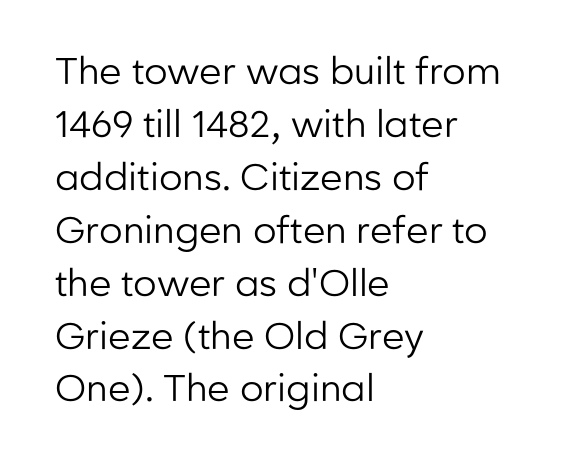
Q: Is the text bold? A: No.
Q: Is the text italic (slanted)? A: No, it is upright.
Q: Is the typeface a serif or a sans-serif typeface? A: Sans-serif.
Q: Is the text underlined? A: No.
Q: How is the paragraph aligned? A: Left-aligned.
Q: Is the spacing between letters normal or unusually wide? A: Normal.
Q: Is the spacing between lines tight, normal or loose? A: Normal.
Q: Width (condensed, normal, or wide)? A: Normal.
Q: Stroke contrast? A: Low.
Q: x-height? A: Medium.
Q: Monospaced? A: No.
